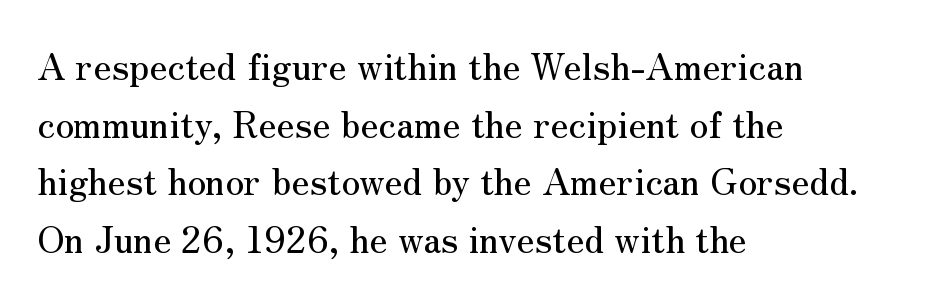
A typesetter would label this face a serif. The rag falls on the right side of this text block. The passage shown is typed in a proportional face where columns would drift. Between one letter and the next there's only the usual sliver of space. The glyphs are unaccompanied by any horizontal stroke below them.
